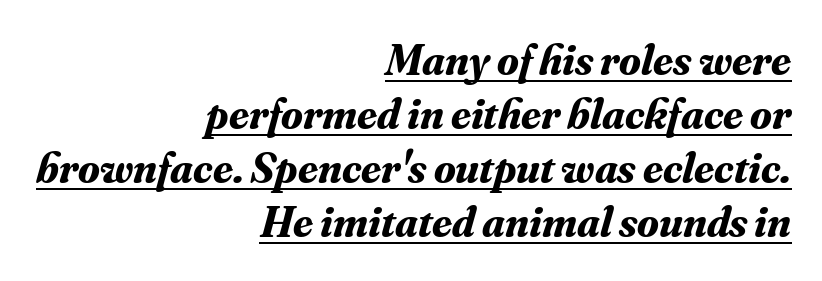
{"serif": "yes", "italic": "yes", "lean": "right", "slant_degrees": 16, "bold": "yes", "weight": "bold", "width": "normal", "stroke_contrast": "medium", "x_height": "small", "monospaced": "no", "underline": "yes", "align": "right", "line_spacing_ratio": 1.23, "letter_spacing": "normal", "letter_spacing_em": 0.0, "glyph_px": 44}
